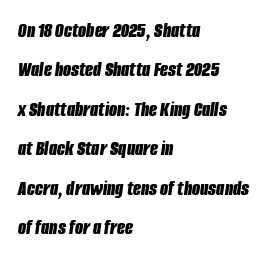
{"italic": "yes", "lean": "right", "slant_degrees": 8, "bold": "yes", "underline": "no", "align": "left", "line_spacing_ratio": 1.88, "letter_spacing": "normal", "letter_spacing_em": 0.0, "glyph_px": 21}
